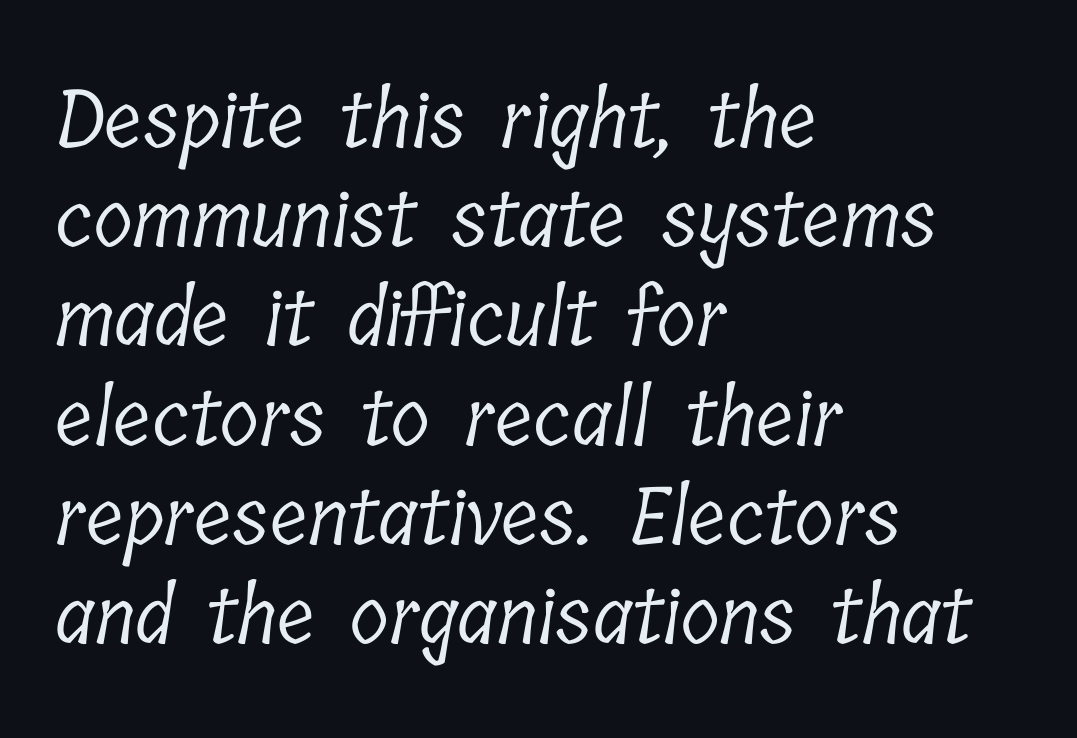
{"serif": "yes", "bold": "no", "weight": "light", "width": "condensed", "stroke_contrast": "low", "x_height": "medium", "monospaced": "no", "underline": "no", "align": "left", "line_spacing_ratio": 1.24, "letter_spacing": "normal", "letter_spacing_em": 0.0, "glyph_px": 80}
